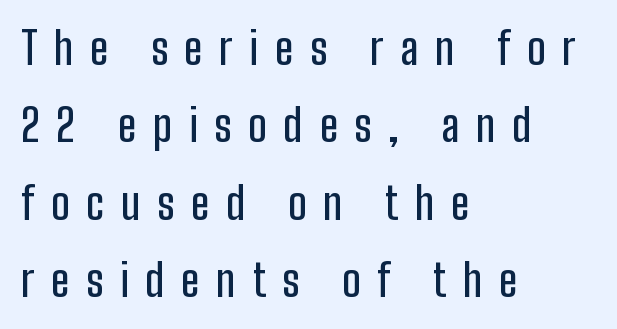
Q: Is the text italic (slanted)? A: No, it is upright.
Q: Is the typeface a serif or a sans-serif typeface? A: Sans-serif.
Q: Is the text underlined? A: No.
Q: How is the paragraph aligned? A: Left-aligned.
Q: Is the spacing between letters normal or unusually wide? A: Unusually wide.
Q: Width (condensed, normal, or wide)? A: Condensed.
Q: Stroke contrast? A: Low.
Q: x-height? A: Medium.
Q: Monospaced? A: No.
